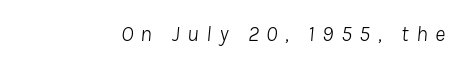
Bold? No — there's no thickening of the strokes. The letters are spread apart with noticeably loose tracking. The baseline area is clear. This is oblique type, the kind used for emphasis or titles.
